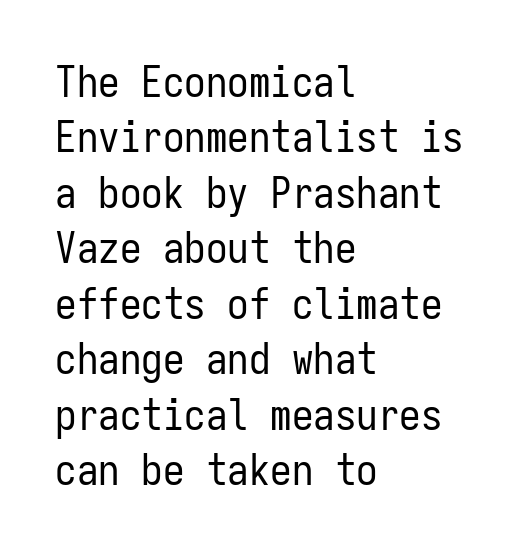
{"serif": "no", "italic": "no", "bold": "no", "weight": "regular", "width": "condensed", "stroke_contrast": "low", "x_height": "medium", "monospaced": "yes", "underline": "no", "align": "left", "line_spacing": "normal", "line_spacing_ratio": 1.29, "letter_spacing": "normal", "letter_spacing_em": 0.0, "glyph_px": 43}
